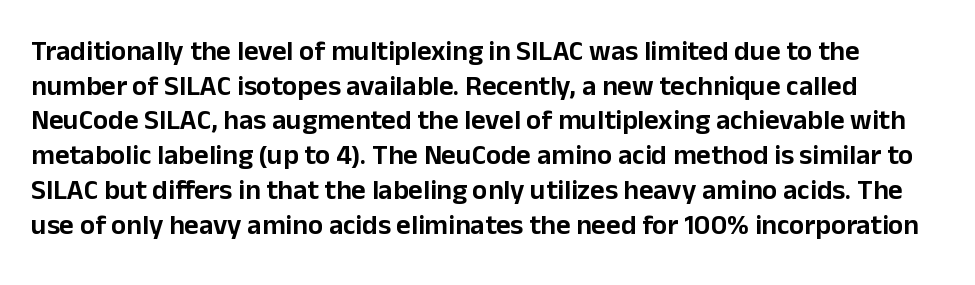
The string is rendered with underlining switched off. This sample uses an upright cut, with every glyph sitting square on the baseline. Each letter's strokes conclude bluntly, with no projecting serifs. This sample has the flowing, uneven cadence of proportional lettering.
